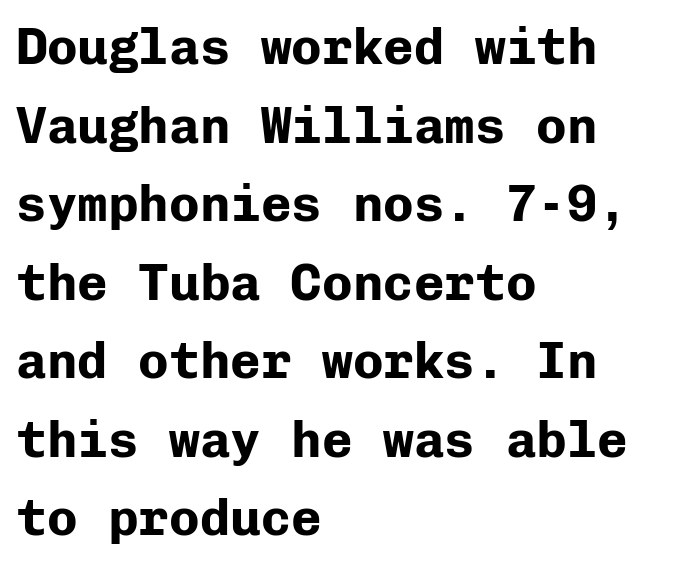
{"serif": "no", "italic": "no", "bold": "yes", "weight": "bold", "width": "normal", "stroke_contrast": "low", "x_height": "medium", "monospaced": "yes", "underline": "no", "align": "left", "line_spacing": "normal", "line_spacing_ratio": 1.54, "letter_spacing": "normal", "letter_spacing_em": 0.0, "glyph_px": 51}
